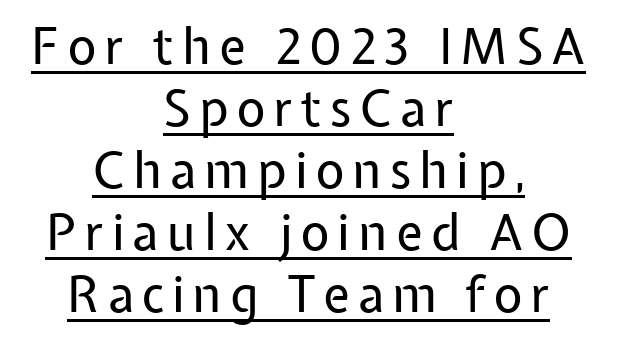
Q: Is the text bold? A: No.
Q: Is the text italic (slanted)? A: No, it is upright.
Q: Is the typeface a serif or a sans-serif typeface? A: Sans-serif.
Q: Is the text underlined? A: Yes.
Q: How is the paragraph aligned? A: Centered.
Q: Width (condensed, normal, or wide)? A: Normal.
Q: Stroke contrast? A: Low.
Q: x-height? A: Medium.
Q: Monospaced? A: No.
